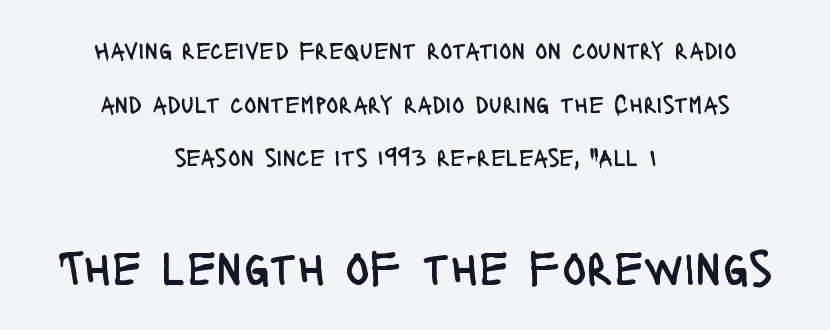
{"serif": "no", "italic": "no", "bold": "no", "weight": "regular", "width": "condensed", "stroke_contrast": "low", "x_height": "large", "monospaced": "no", "underline": "no", "align": "center", "line_spacing": "loose", "line_spacing_ratio": 2.06, "letter_spacing": "normal", "letter_spacing_em": 0.0, "larger_block": "second", "size_ratio": 1.96, "glyph_px": 51}
